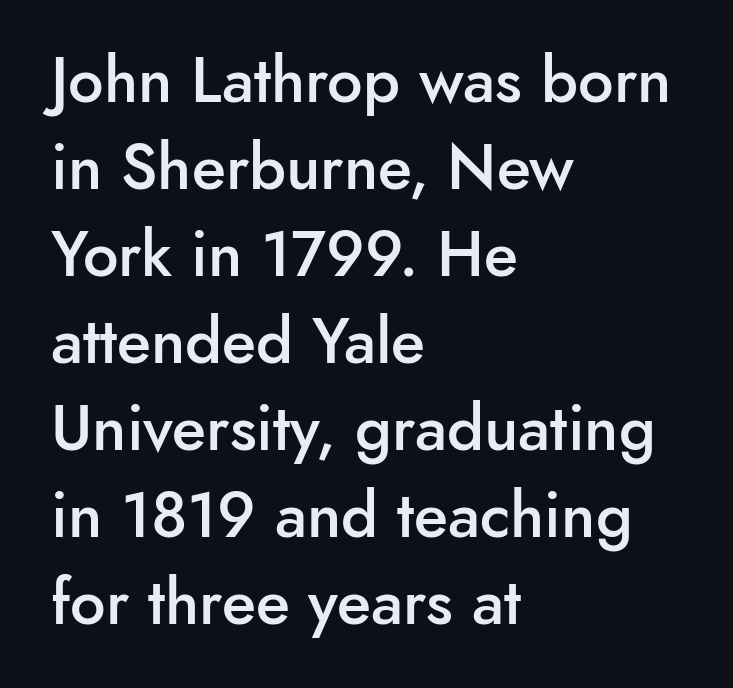
Q: Is the text bold? A: Semi-bold.
Q: Is the text italic (slanted)? A: No, it is upright.
Q: Is the typeface a serif or a sans-serif typeface? A: Sans-serif.
Q: Is the text underlined? A: No.
Q: How is the paragraph aligned? A: Left-aligned.
Q: Is the spacing between letters normal or unusually wide? A: Normal.
Q: Is the spacing between lines tight, normal or loose? A: Normal.
Q: Width (condensed, normal, or wide)? A: Normal.
Q: Stroke contrast? A: Low.
Q: x-height? A: Small.
Q: Monospaced? A: No.
